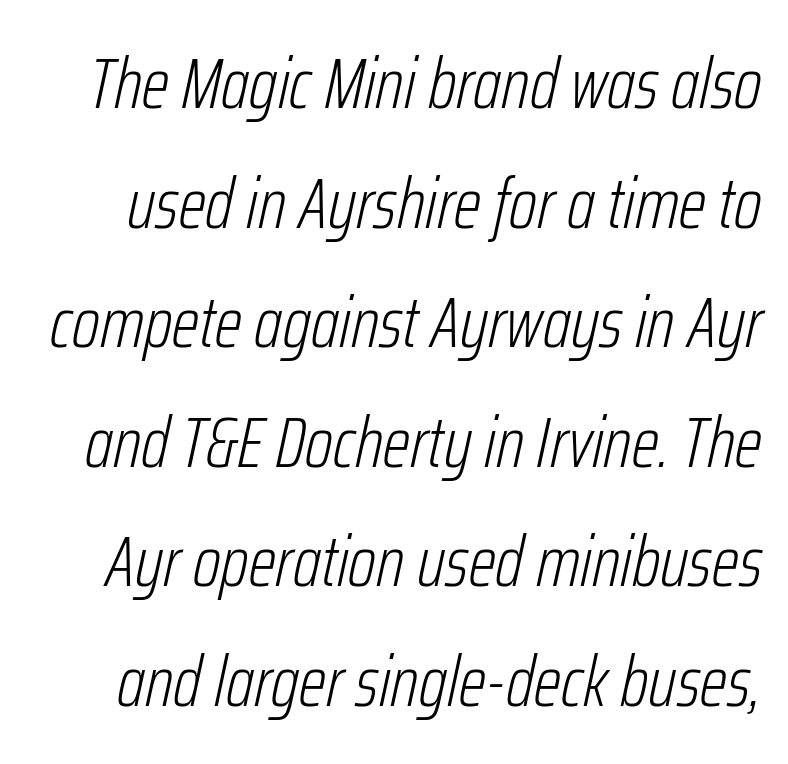
The image shows 72 px light, condensed type, italic (leaning right); set normal line spacing (1.66x), normal letter spacing, not underlined; low stroke contrast and a medium x-height.
